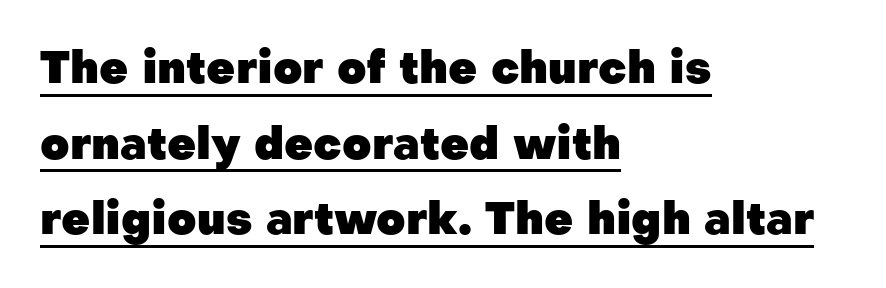
Q: Is the text bold? A: Yes.
Q: Is the text italic (slanted)? A: No, it is upright.
Q: Is the typeface a serif or a sans-serif typeface? A: Sans-serif.
Q: Is the text underlined? A: Yes.
Q: How is the paragraph aligned? A: Left-aligned.
Q: Is the spacing between letters normal or unusually wide? A: Normal.
Q: Is the spacing between lines tight, normal or loose? A: Normal.
Q: Width (condensed, normal, or wide)? A: Normal.
Q: Stroke contrast? A: Low.
Q: x-height? A: Medium.
Q: Monospaced? A: No.
